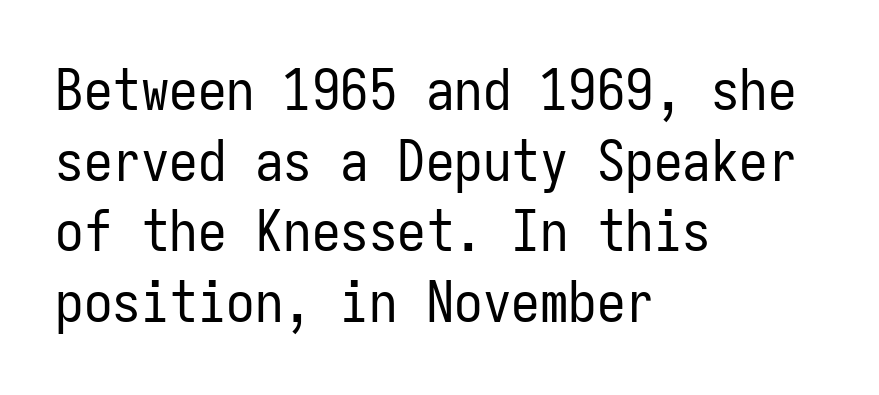
The image shows 57 px regular-weight, condensed sans-serif type, upright, monospaced; set left-aligned, line spacing 1.24x, normal letter spacing, not underlined; low stroke contrast and a medium x-height.
